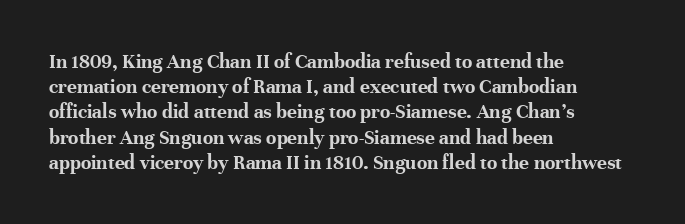
Q: Is the text bold? A: Yes.
Q: Is the text italic (slanted)? A: No, it is upright.
Q: Is the text underlined? A: No.
Q: How is the paragraph aligned? A: Left-aligned.
Q: Is the spacing between letters normal or unusually wide? A: Normal.
